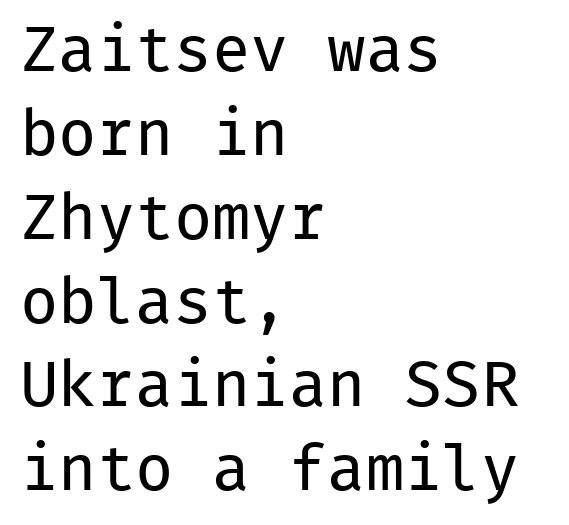
{"serif": "no", "italic": "no", "bold": "no", "weight": "regular", "width": "normal", "stroke_contrast": "low", "x_height": "medium", "monospaced": "yes", "underline": "no", "align": "left", "line_spacing": "normal", "line_spacing_ratio": 1.31, "letter_spacing": "normal", "letter_spacing_em": 0.0, "glyph_px": 64}
